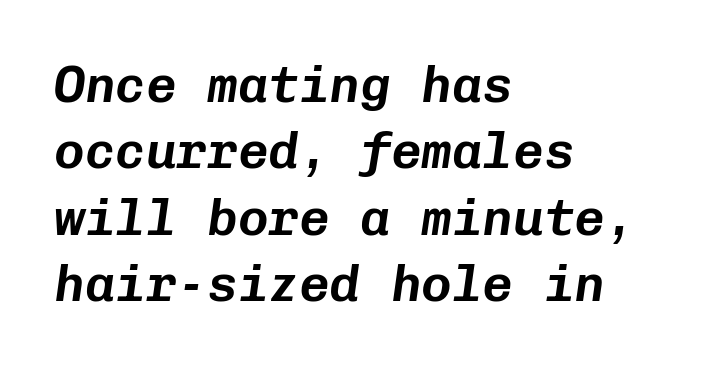
Q: Is the text italic (slanted)? A: Yes, it leans right by about 8 degrees.
Q: Is the text underlined? A: No.
Q: How is the paragraph aligned? A: Left-aligned.
Q: Is the spacing between letters normal or unusually wide? A: Normal.
Q: Is the spacing between lines tight, normal or loose? A: Normal.
Q: Width (condensed, normal, or wide)? A: Normal.
Q: Stroke contrast? A: Low.
Q: x-height? A: Medium.
Q: Monospaced? A: Yes.
